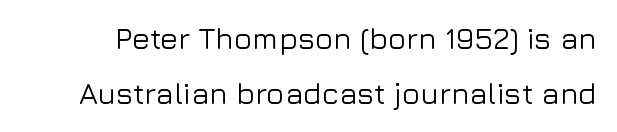
Q: Is the text italic (slanted)? A: No, it is upright.
Q: Is the typeface a serif or a sans-serif typeface? A: Sans-serif.
Q: Is the text underlined? A: No.
Q: Is the spacing between letters normal or unusually wide? A: Normal.
Q: Width (condensed, normal, or wide)? A: Normal.
Q: Stroke contrast? A: Low.
Q: x-height? A: Medium.
Q: Monospaced? A: No.
